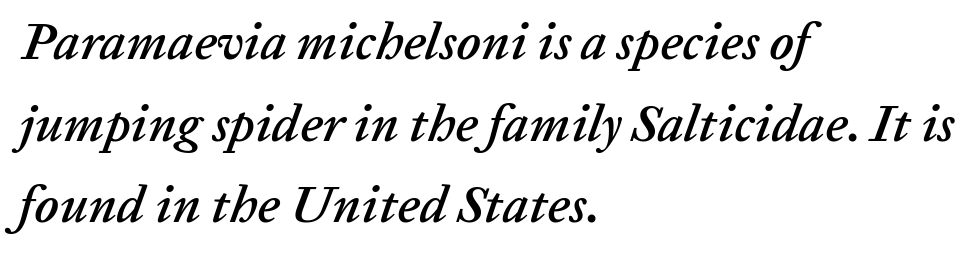
The image shows 52 px text type, italic (leaning right); set left-aligned, normal line spacing (1.57x), normal letter spacing, not underlined; low stroke contrast and a medium x-height.
